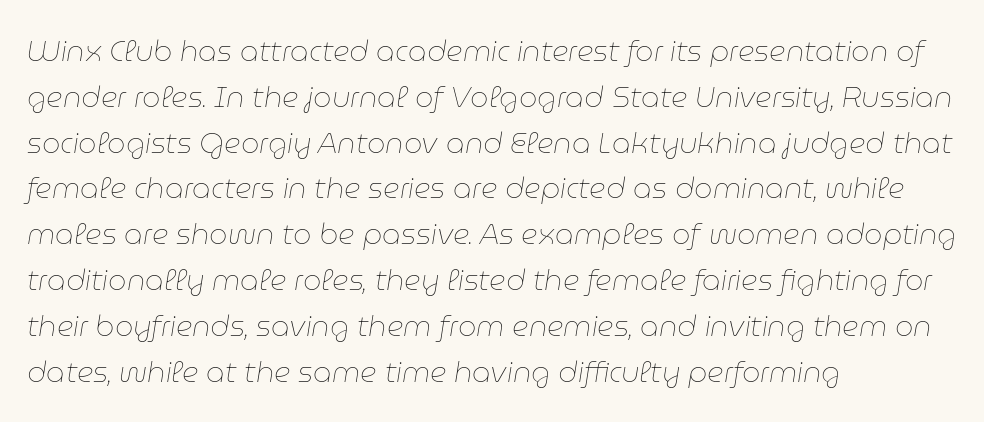
This sample has the flowing, uneven cadence of proportional lettering. Check under the words: just untouched page. Notice how the stems are inclined rather than vertical — that's the hallmark of italics. Stroke mass is kept to a normal reading level or below. Each new line begins a customary step beneath the previous one. Honestly, the letter spacing is just normal — you wouldn't notice it.
